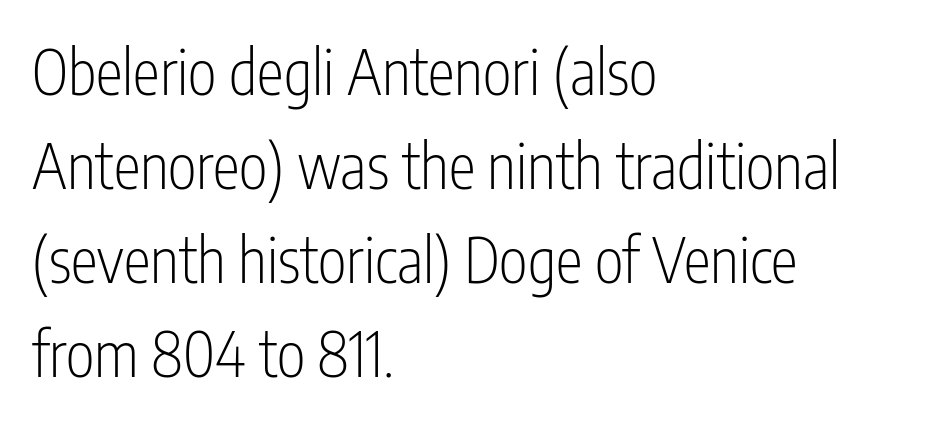
Every row of glyphs begins at an identical x-position on the left. Check the space under the baseline: it is left empty. This sample uses a sans-serif face. What stands out about the letter spacing? Nothing — it is the standard amount.
